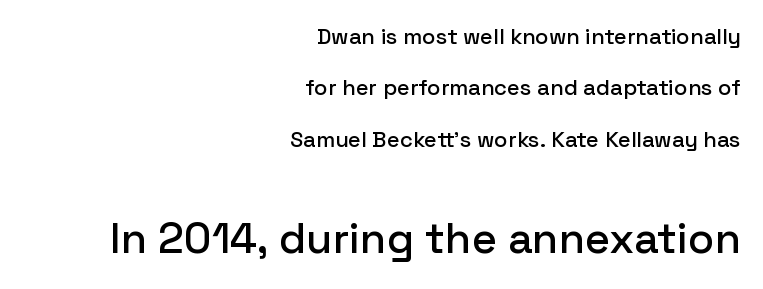
{"serif": "no", "italic": "no", "width": "normal", "stroke_contrast": "low", "x_height": "medium", "monospaced": "no", "underline": "no", "align": "right", "line_spacing": "loose", "line_spacing_ratio": 2.33, "letter_spacing": "normal", "letter_spacing_em": 0.0, "larger_block": "second", "size_ratio": 1.95, "glyph_px": 43}
